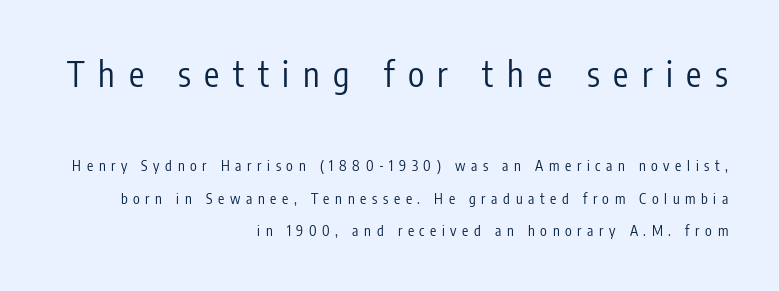
{"serif": "no", "italic": "no", "bold": "no", "weight": "regular", "width": "condensed", "stroke_contrast": "low", "x_height": "medium", "monospaced": "no", "underline": "no", "align": "right", "line_spacing": "loose", "line_spacing_ratio": 2.3, "letter_spacing": "wide", "letter_spacing_em": 0.4, "larger_block": "first", "size_ratio": 2.43, "glyph_px": 34}
